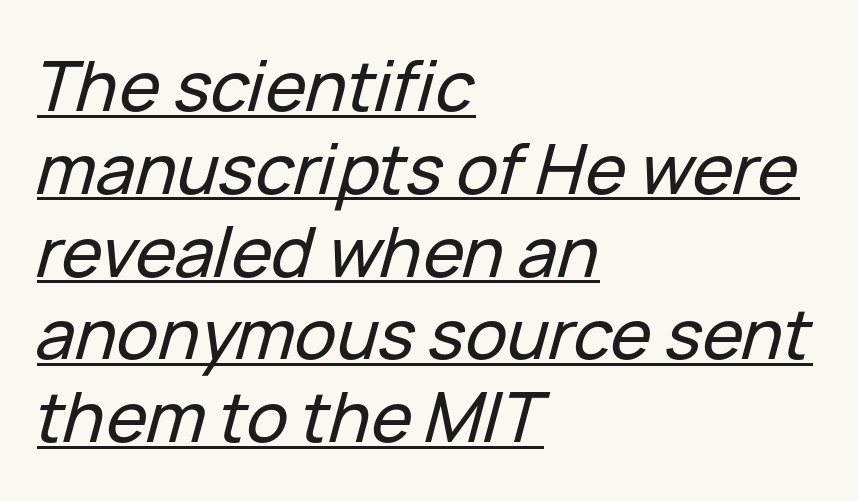
The image shows 69 px text type, italic (leaning right); set left-aligned, line spacing 1.2x, normal letter spacing, underlined; low stroke contrast and a medium x-height.
